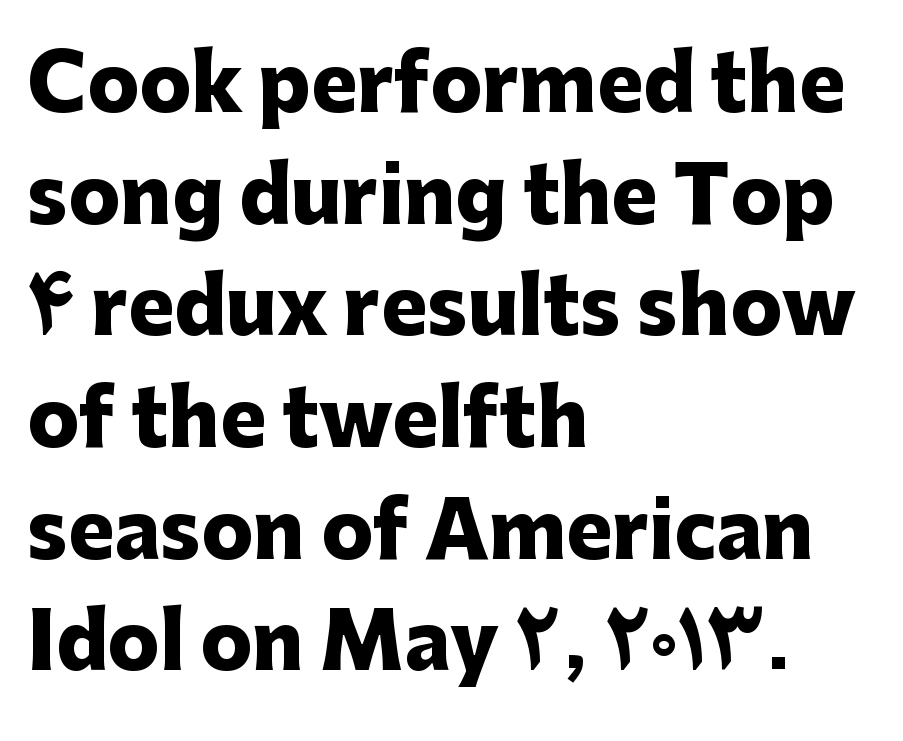
{"serif": "no", "italic": "no", "bold": "yes", "weight": "heavy", "width": "normal", "stroke_contrast": "low", "x_height": "medium", "monospaced": "no", "underline": "no", "align": "left", "line_spacing": "normal", "line_spacing_ratio": 1.45, "letter_spacing": "normal", "letter_spacing_em": 0.0, "glyph_px": 77}
